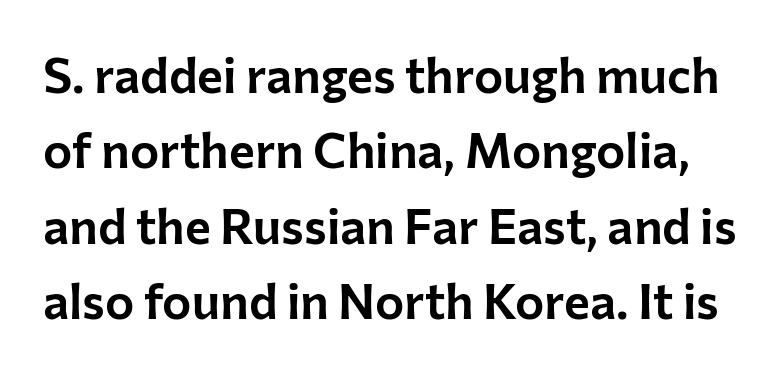
Q: Is the text italic (slanted)? A: No, it is upright.
Q: Is the typeface a serif or a sans-serif typeface? A: Sans-serif.
Q: Is the text underlined? A: No.
Q: Is the spacing between letters normal or unusually wide? A: Normal.
Q: Is the spacing between lines tight, normal or loose? A: Normal.
Q: Width (condensed, normal, or wide)? A: Normal.
Q: Stroke contrast? A: Low.
Q: x-height? A: Medium.
Q: Monospaced? A: No.
